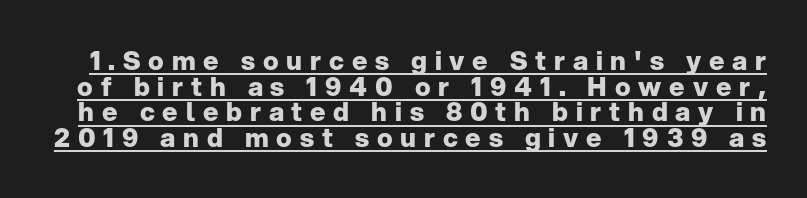
Students, observe: this is what under-led, compact text looks like. Honestly, the underline is the first thing you notice here. Letter spacing: wide. The characters look thick and weighty, a clear bold. Every character sits straight up, as roman type does.
